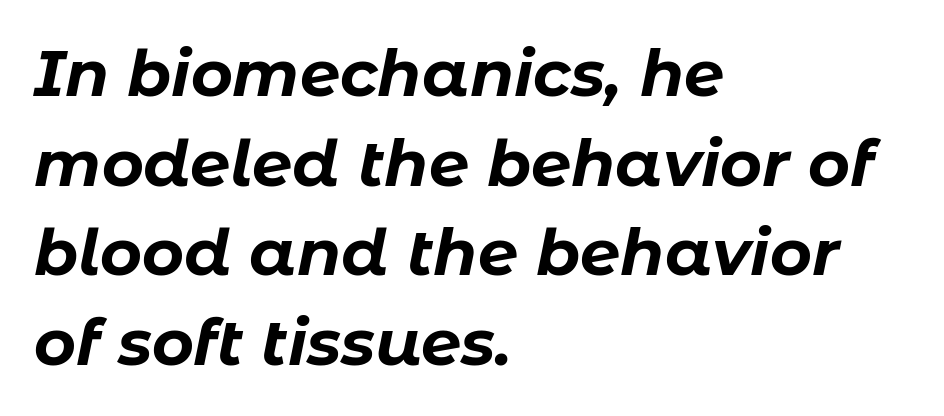
Q: Is the text bold? A: Yes.
Q: Is the text italic (slanted)? A: Yes, it leans right by about 11 degrees.
Q: Is the text underlined? A: No.
Q: How is the paragraph aligned? A: Left-aligned.
Q: Is the spacing between letters normal or unusually wide? A: Normal.
Q: Is the spacing between lines tight, normal or loose? A: Normal.
Q: Width (condensed, normal, or wide)? A: Normal.
Q: Stroke contrast? A: Low.
Q: x-height? A: Medium.
Q: Monospaced? A: No.
